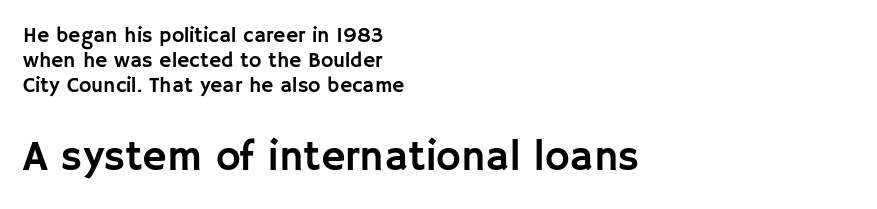
{"serif": "no", "italic": "no", "width": "normal", "stroke_contrast": "low", "x_height": "large", "monospaced": "no", "underline": "no", "align": "left", "line_spacing_ratio": 1.2, "letter_spacing": "normal", "letter_spacing_em": 0.0, "larger_block": "second", "size_ratio": 2.0, "glyph_px": 42}
